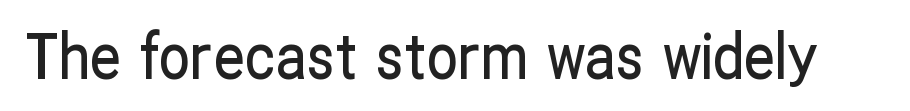
The gap between lines stays unmarked. Nope, no serifs anywhere on these letters. Inter-character spacing is left at the font's built-in metrics. Vertical strokes here are truly vertical. The rendering uses natural spacing where letterforms have individual widths.
